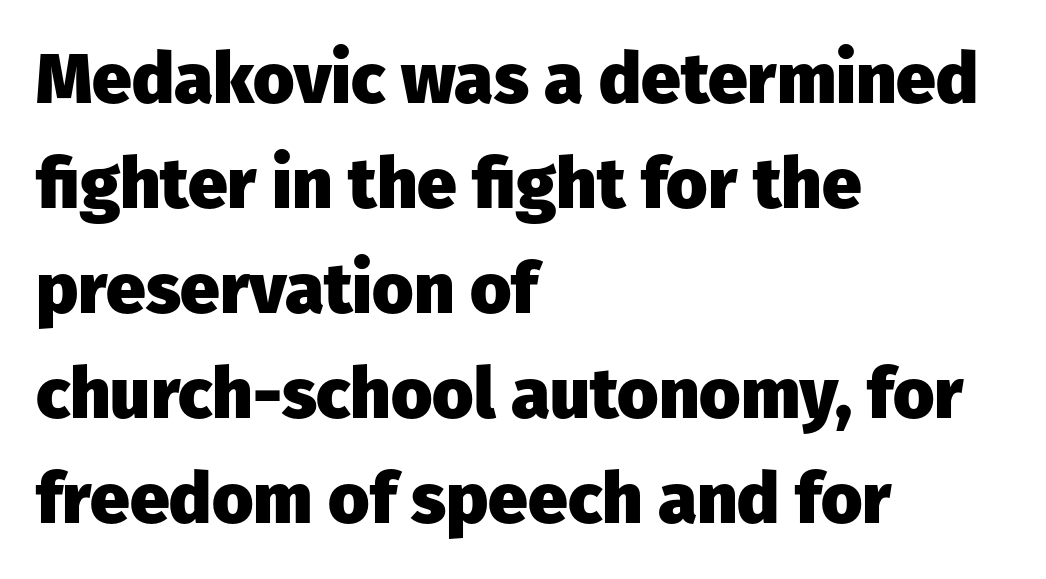
{"serif": "no", "italic": "no", "bold": "yes", "weight": "heavy", "width": "normal", "stroke_contrast": "low", "x_height": "medium", "monospaced": "no", "underline": "no", "align": "left", "line_spacing": "normal", "line_spacing_ratio": 1.48, "letter_spacing": "normal", "letter_spacing_em": 0.0, "glyph_px": 71}
